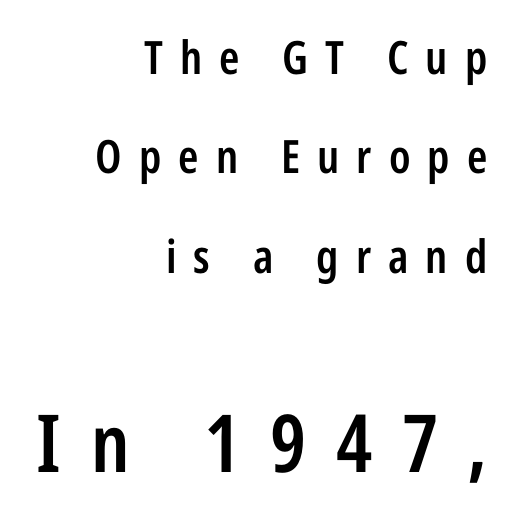
Q: Is the text bold? A: Semi-bold.
Q: Is the text italic (slanted)? A: No, it is upright.
Q: Is the typeface a serif or a sans-serif typeface? A: Sans-serif.
Q: Is the text underlined? A: No.
Q: How is the paragraph aligned? A: Right-aligned.
Q: Is the spacing between letters normal or unusually wide? A: Unusually wide.
Q: Is the spacing between lines tight, normal or loose? A: Loose.
Q: Which block of text is set in a larger size, the first (top) or the second (bottom)? A: The second (bottom) one.
Q: Width (condensed, normal, or wide)? A: Condensed.
Q: Stroke contrast? A: Low.
Q: x-height? A: Medium.
Q: Monospaced? A: No.
